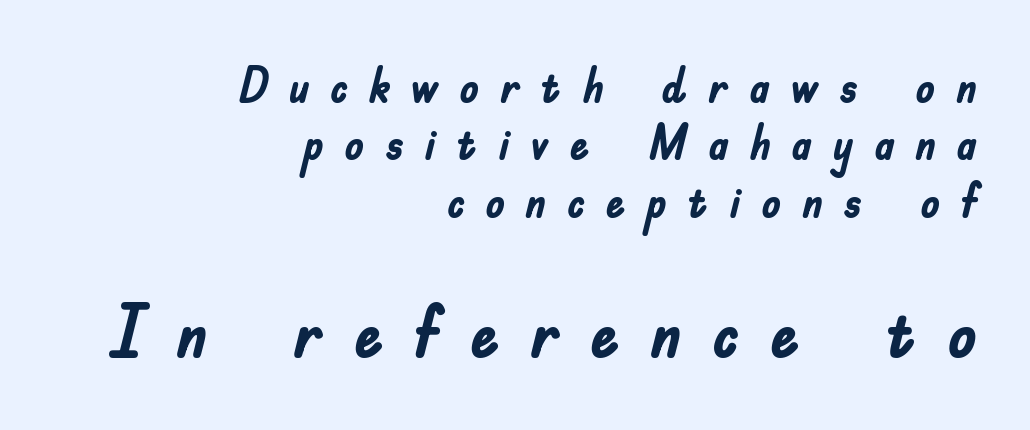
Q: Is the text bold? A: Yes.
Q: Is the text italic (slanted)? A: Yes.
Q: Is the typeface a serif or a sans-serif typeface? A: Sans-serif.
Q: Is the text underlined? A: No.
Q: How is the paragraph aligned? A: Right-aligned.
Q: Is the spacing between letters normal or unusually wide? A: Unusually wide.
Q: Which block of text is set in a larger size, the first (top) or the second (bottom)? A: The second (bottom) one.
Q: Width (condensed, normal, or wide)? A: Condensed.
Q: Stroke contrast? A: Low.
Q: x-height? A: Small.
Q: Monospaced? A: No.
